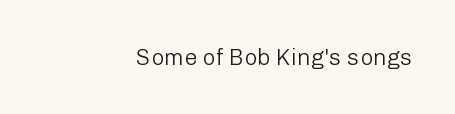
The image shows 23 px text type, upright; set right-aligned, normal letter spacing, not underlined.
